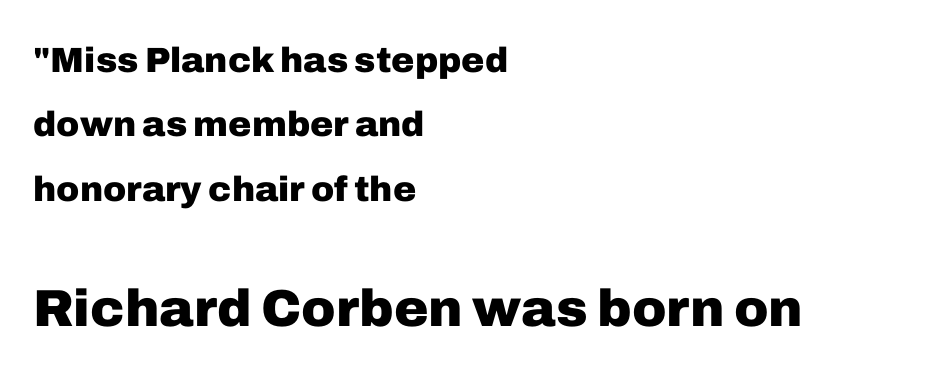
The image shows 52 px heavy sans-serif type, upright; set left-aligned, line spacing 1.84x, normal letter spacing, not underlined; the second (bottom) block is 1.49x larger; low stroke contrast and a medium x-height.
